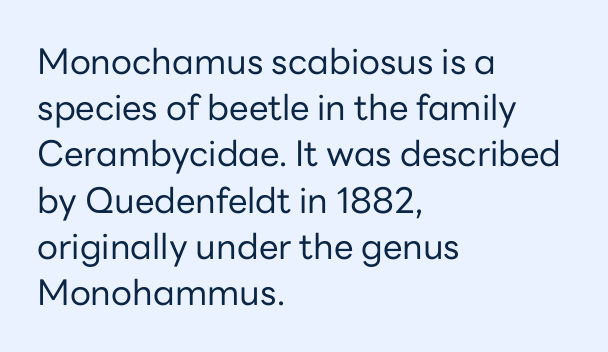
Proportional: the letters do not fall into vertical columns. The lines sit at an ordinary, default distance from one another. The paragraph has a hard left edge and a soft right edge. Letters rest on an invisible, unmarked baseline. The horizontal fit of the characters is conventional and even.
